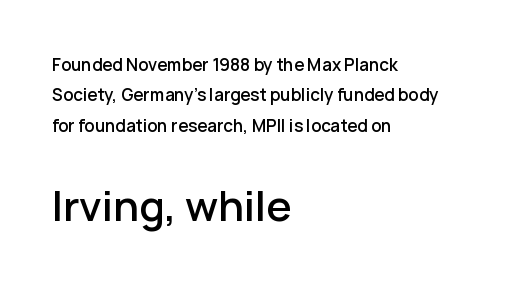
The image shows 42 px sans-serif type, upright; set left-aligned, line spacing 1.78x, normal letter spacing, not underlined; the second (bottom) block is 2.47x larger; low stroke contrast and a medium x-height.
